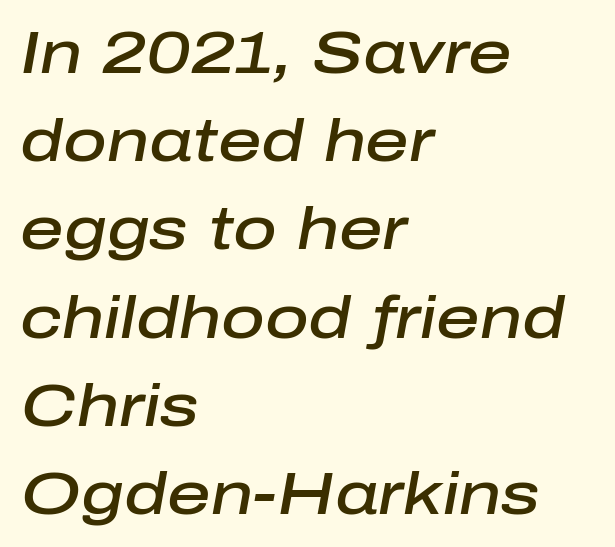
Evenly set lines give the paragraph a standard silhouette. Observe the ordinary spacing: letters are neighbours, not strangers. If you drew a ruler down the left edge, every line would touch it. The face used here is proportionally spaced, like ordinary book or web type.
